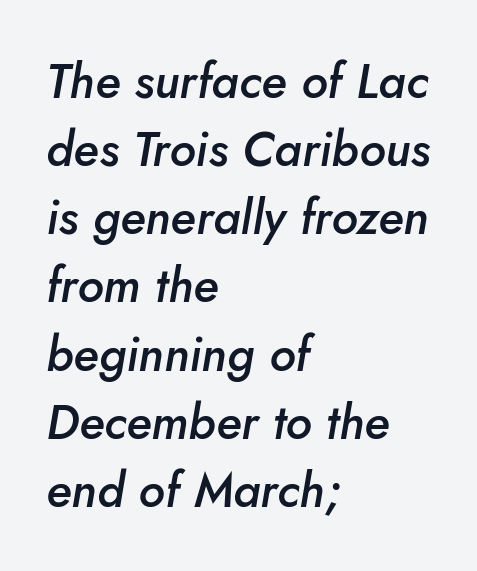
{"italic": "yes", "lean": "right", "slant_degrees": 5, "bold": "semi", "weight": "semibold", "width": "normal", "stroke_contrast": "low", "x_height": "small", "monospaced": "no", "underline": "no", "align": "left", "line_spacing": "normal", "line_spacing_ratio": 1.42, "letter_spacing": "normal", "letter_spacing_em": 0.0, "glyph_px": 48}
